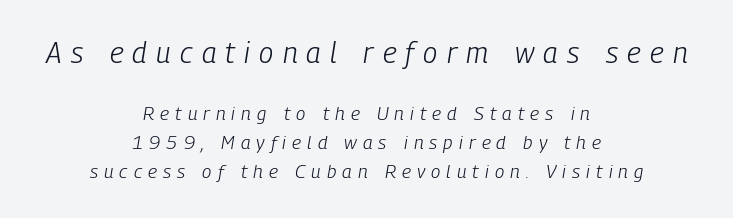
Q: Is the text bold? A: No.
Q: Is the text italic (slanted)? A: Yes, it leans right by about 9 degrees.
Q: Is the text underlined? A: No.
Q: How is the paragraph aligned? A: Centered.
Q: Is the spacing between letters normal or unusually wide? A: Unusually wide.
Q: Is the spacing between lines tight, normal or loose? A: Normal.
Q: Which block of text is set in a larger size, the first (top) or the second (bottom)? A: The first (top) one.
Q: Width (condensed, normal, or wide)? A: Condensed.
Q: Stroke contrast? A: Low.
Q: x-height? A: Medium.
Q: Monospaced? A: No.
